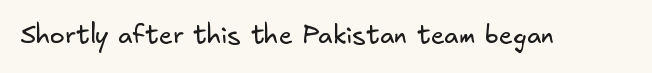
Ink coverage per letter is moderate at most. Check the space under the baseline: it is left empty. Nobody touched the tracking dial on this one.
